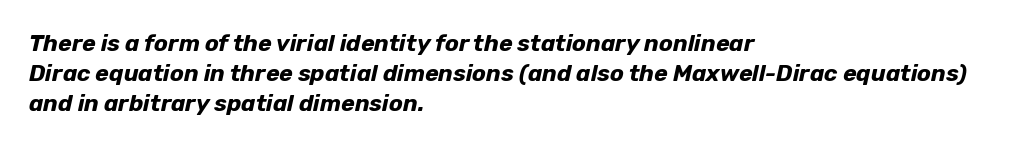
{"italic": "yes", "lean": "right", "slant_degrees": 12, "bold": "yes", "underline": "no", "align": "left", "line_spacing": "normal", "line_spacing_ratio": 1.31, "letter_spacing": "normal", "letter_spacing_em": 0.0, "glyph_px": 23}
